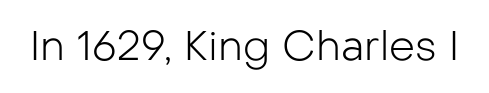
I'd call this a sans setting — the letters go barefoot. The zone under the glyphs is completely vacant. No chunkiness to these letters — they're not bold. The rendering uses natural spacing where letterforms have individual widths. You can tell it's not italic because the verticals are truly vertical. Tracking value appears to be zero — textbook default spacing.
